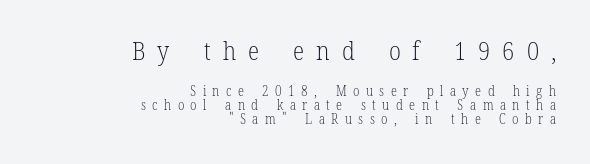
Typeset ragged left — the right edge is the straight one. The face looks like a standard text weight, possibly lighter. Check the space under the baseline: it is left empty. Inter-character spacing is expanded well beyond the font's built-in metrics. Scale decreases going downward across the two blocks. Is there much room between lines? No — they nearly touch.
